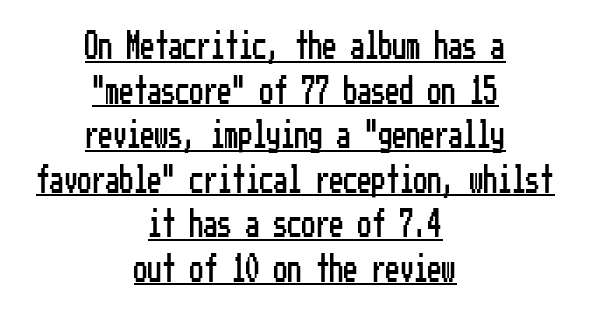
Vertically, the passage feels balanced, rows spaced as you'd expect. This is roman type, the default non-slanted kind. Has an underline been added? It has. The paragraph has two soft edges and a firm central axis. Letterform terminals end flat and unadorned throughout the passage. Each word holds together tightly as a unit, with standard inter-letter gaps.
